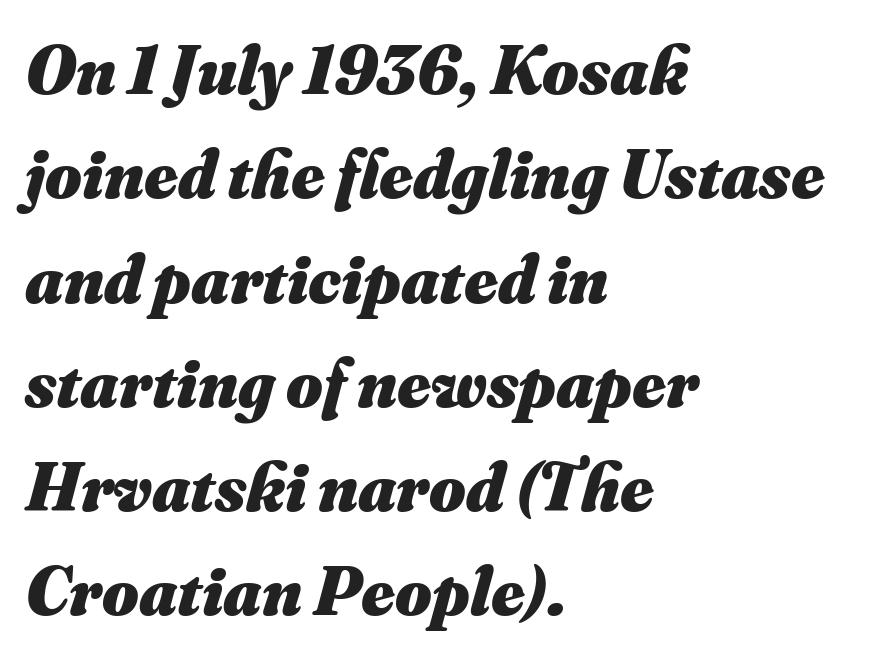
The gap between lines stays unmarked. This sample keeps an unexceptional amount of space between lines. I'd describe the lettering as bold — thick and assertive. Which margin do the lines hug? The left one — the right edge is uneven. How are the letters spaced? Ordinarily, with no added tracking.
